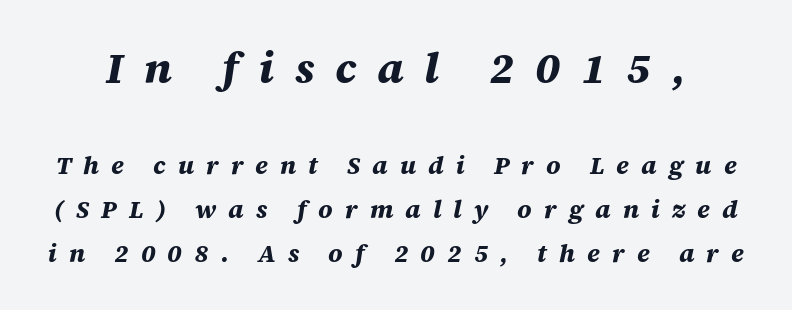
The area under the type is left untouched. Spacing between characters has been opened up far beyond the box default. Plenty of ink on the page — the face is bold. The specimen reads as italic at a glance. Which of the two is more prominent by size? The first, at the top.
